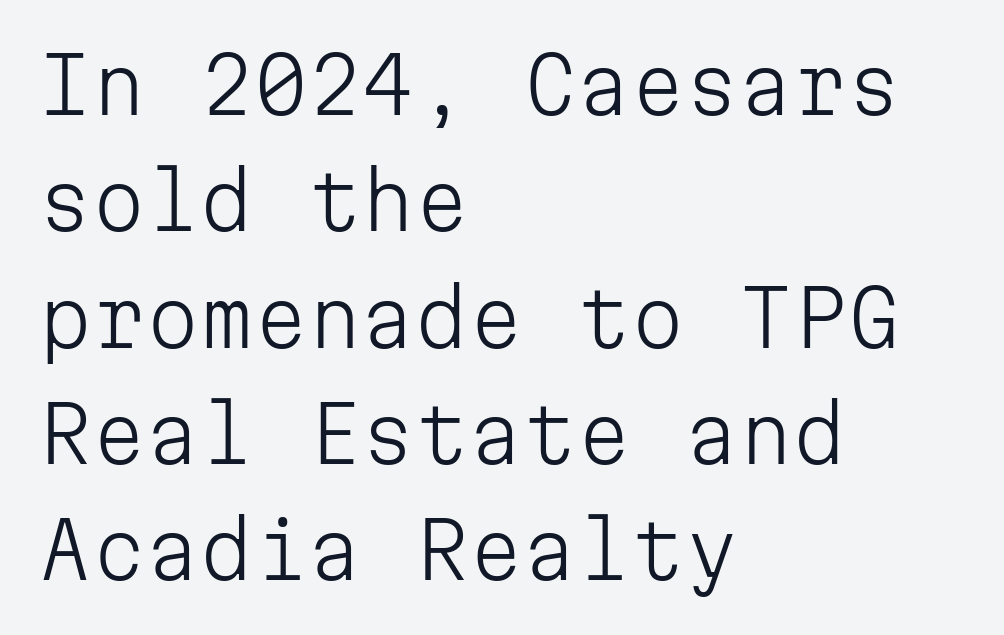
Baseline-to-baseline distance is the conventional proportion of letter height. The characters are drawn with everyday or finer stroke widths. The letters stand upright; this is a roman face. Words float on clear page, feet unadorned. Inter-character spacing is left at the font's built-in metrics.
